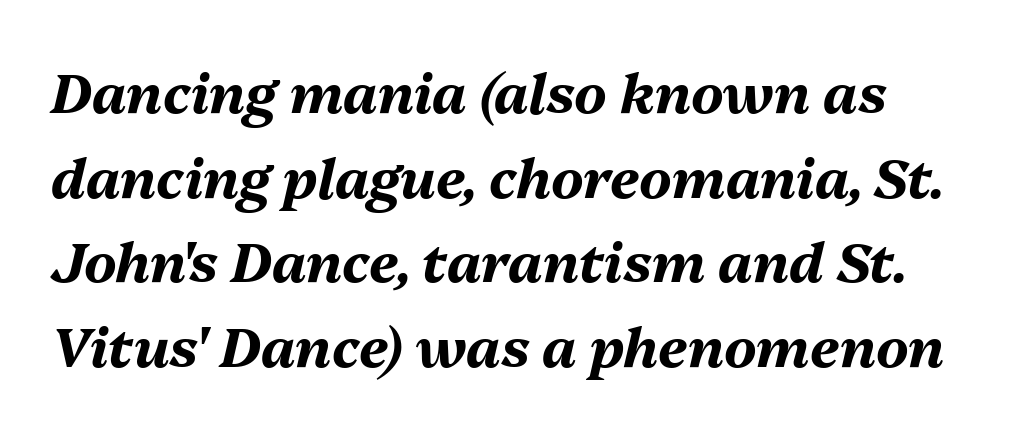
Observe the ordinary spacing: letters are neighbours, not strangers. Slanted lettering throughout. Compared with typical paragraphs, the rows here are spaced about the same. Beneath every word, the page is bare. Heavy-handed strokes throughout: this text is bold.
